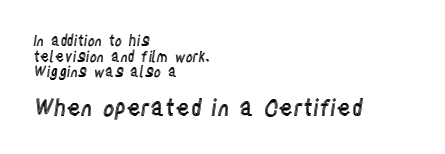
The image shows 22 px text type; set left-aligned, tight line spacing (1.11x), normal letter spacing, not underlined; the second (bottom) block is 1.57x larger.
